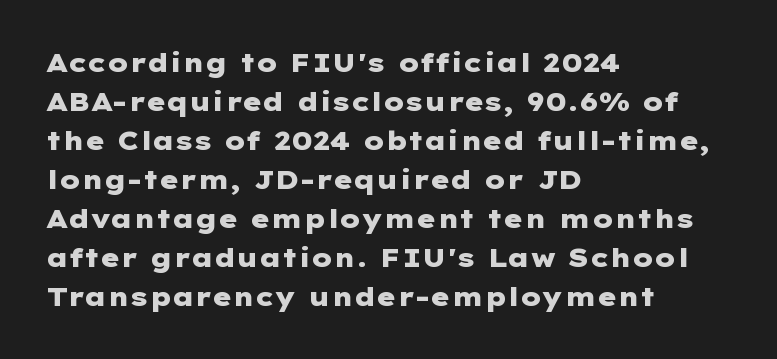
Q: Is the text bold? A: Yes.
Q: Is the text italic (slanted)? A: No, it is upright.
Q: Is the text underlined? A: No.
Q: How is the paragraph aligned? A: Left-aligned.
Q: Is the spacing between letters normal or unusually wide? A: Normal.
Q: Is the spacing between lines tight, normal or loose? A: Normal.
